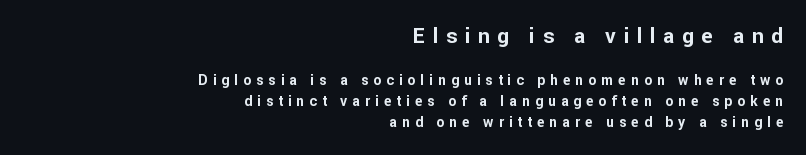
Posture: upright roman. You get the large type first, then a drop to smaller type. The block of text has a typical density, with ordinary space between rows. The tracking jumps out immediately: characters are airy and widely separated.
